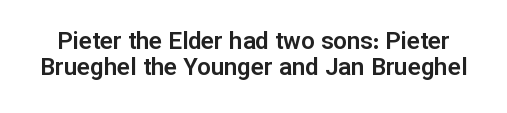
The image shows 24 px text type, upright; set tight line spacing (1.07x), normal letter spacing, not underlined.
